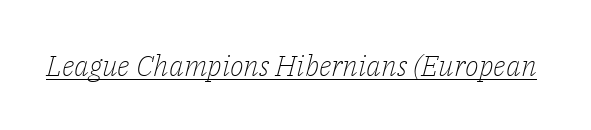
The image shows 29 px light serif type, italic (leaning right); set normal letter spacing, underlined; low stroke contrast and a medium x-height.
